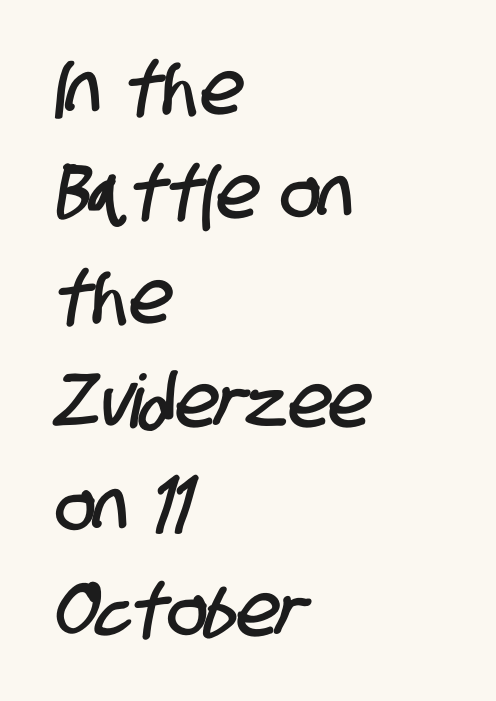
{"serif": "no", "width": "condensed", "stroke_contrast": "low", "x_height": "large", "monospaced": "no", "underline": "no", "align": "left", "line_spacing": "normal", "line_spacing_ratio": 1.41, "letter_spacing": "normal", "letter_spacing_em": 0.0, "glyph_px": 74}
